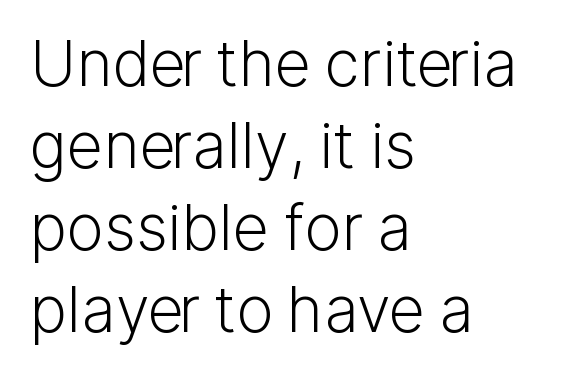
Inter-character spacing is left at the font's built-in metrics. Think of a printed novel: that variable character pitch is what you see here. Vertically, the passage feels balanced, rows spaced as you'd expect. The strokes are not fattened; the text isn't bold. Short and long lines alike share a common starting point at left.
